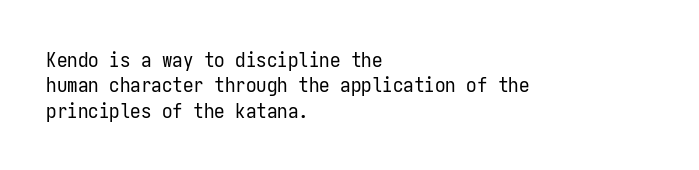
Q: Is the text bold? A: No.
Q: Is the text italic (slanted)? A: No, it is upright.
Q: Is the text underlined? A: No.
Q: How is the paragraph aligned? A: Left-aligned.
Q: Is the spacing between letters normal or unusually wide? A: Normal.
